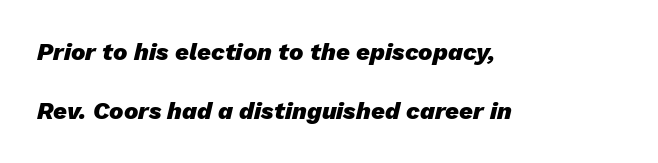
Casual observation: everything's shoved over to the left. In terms of posture, this sample is oblique. The glyphs are unaccompanied by any horizontal stroke below them. Each glyph is drawn with heavy, bold strokes. Standard letterfit; no display-style spreading of the glyphs.
